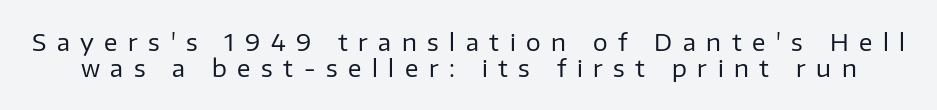
Q: Is the text bold? A: No.
Q: Is the text italic (slanted)? A: No, it is upright.
Q: Is the text underlined? A: No.
Q: Is the spacing between letters normal or unusually wide? A: Unusually wide.
Q: Is the spacing between lines tight, normal or loose? A: Tight.
